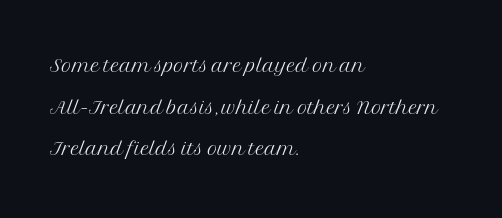
{"serif": "yes", "bold": "no", "weight": "light", "width": "normal", "stroke_contrast": "medium", "x_height": "medium", "monospaced": "no", "underline": "no", "align": "left", "line_spacing": "normal", "line_spacing_ratio": 1.49, "letter_spacing": "normal", "letter_spacing_em": 0.0, "glyph_px": 28}
